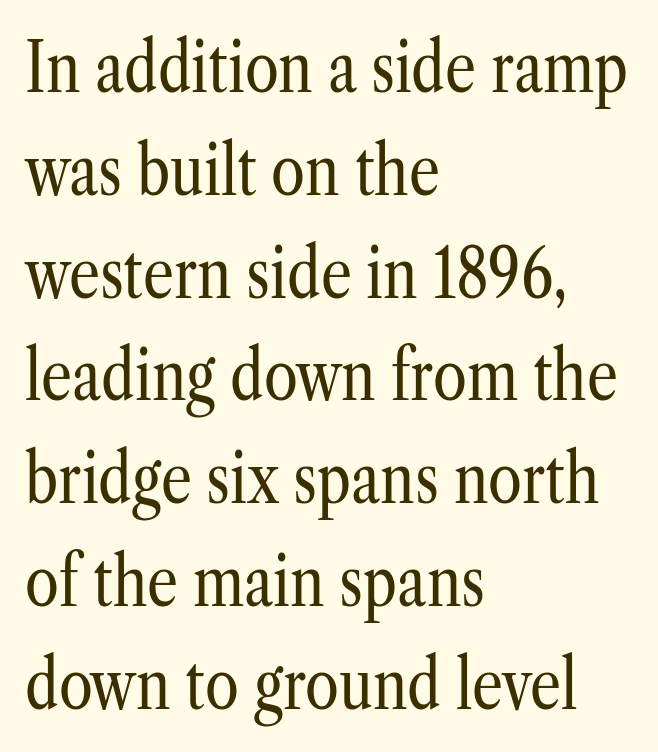
Q: Is the text bold? A: No.
Q: Is the text italic (slanted)? A: No, it is upright.
Q: Is the typeface a serif or a sans-serif typeface? A: Serif.
Q: Is the text underlined? A: No.
Q: How is the paragraph aligned? A: Left-aligned.
Q: Is the spacing between letters normal or unusually wide? A: Normal.
Q: Is the spacing between lines tight, normal or loose? A: Normal.
Q: Width (condensed, normal, or wide)? A: Condensed.
Q: Stroke contrast? A: Low.
Q: x-height? A: Medium.
Q: Monospaced? A: No.
